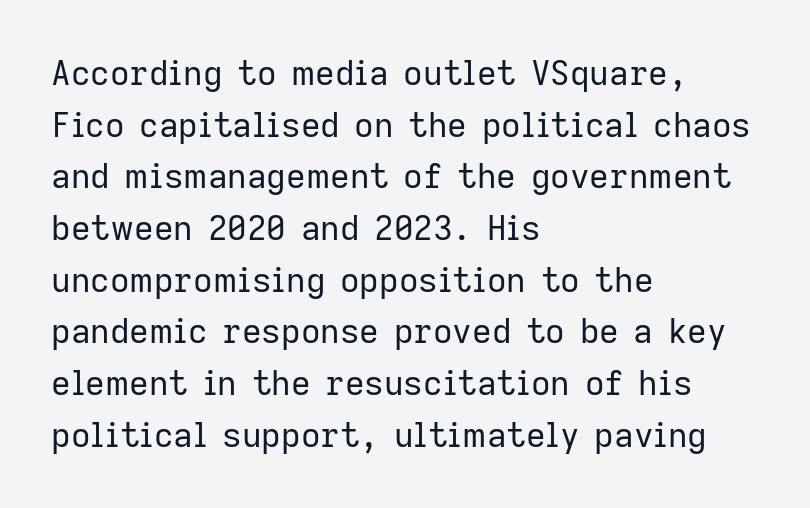
The image shows 34 px regular-weight sans-serif type, upright; set left-aligned, normal line spacing (1.52x), normal letter spacing, not underlined; low stroke contrast and a medium x-height.
